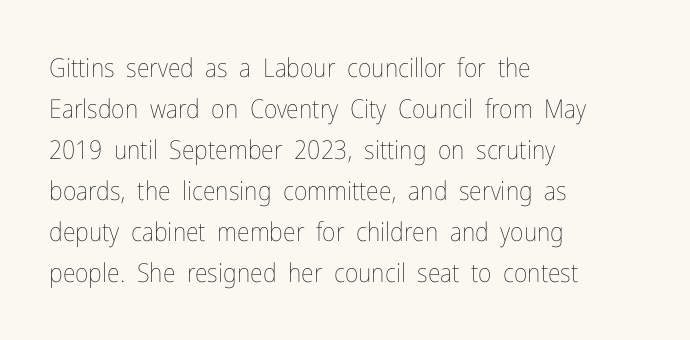
Q: Is the text bold? A: No.
Q: Is the text italic (slanted)? A: No, it is upright.
Q: Is the text underlined? A: No.
Q: How is the paragraph aligned? A: Left-aligned.
Q: Is the spacing between letters normal or unusually wide? A: Normal.
Q: Is the spacing between lines tight, normal or loose? A: Normal.
